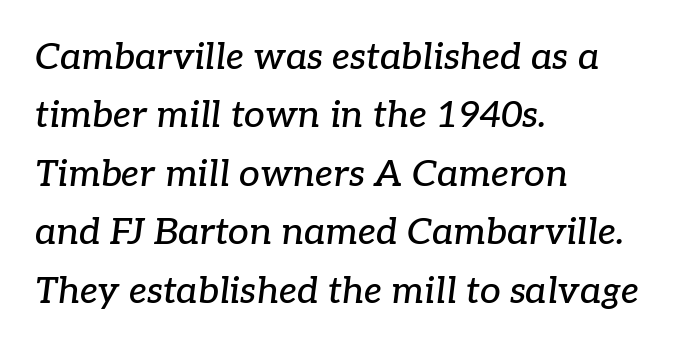
The image shows 37 px serif type, italic (leaning right); set left-aligned, normal line spacing (1.58x), normal letter spacing, not underlined; low stroke contrast and a medium x-height.
